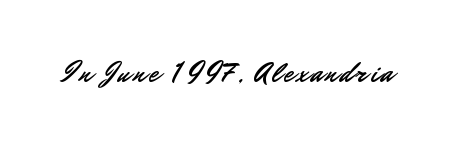
{"serif": "no", "width": "normal", "stroke_contrast": "low", "x_height": "small", "monospaced": "no", "underline": "no", "glyph_px": 28}
